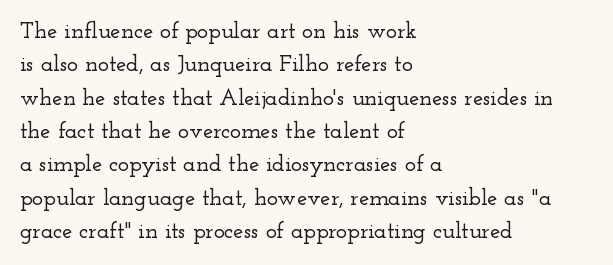
The rendering uses a moderate line-height, typical for paragraphs. These lines were composed using upright roman letters. The gaps between neighbouring characters are ordinary and unremarkable. Has an underline been added? It has not. Line starts are locked; line ends wander.
